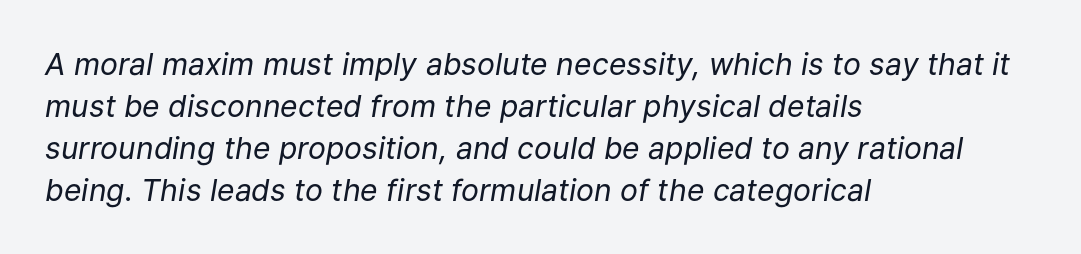
Q: Is the text bold? A: No.
Q: Is the text italic (slanted)? A: Yes, it leans right by about 9 degrees.
Q: Is the text underlined? A: No.
Q: How is the paragraph aligned? A: Left-aligned.
Q: Is the spacing between letters normal or unusually wide? A: Normal.
Q: Is the spacing between lines tight, normal or loose? A: Normal.
Q: Width (condensed, normal, or wide)? A: Normal.
Q: Stroke contrast? A: Low.
Q: x-height? A: Medium.
Q: Monospaced? A: No.
